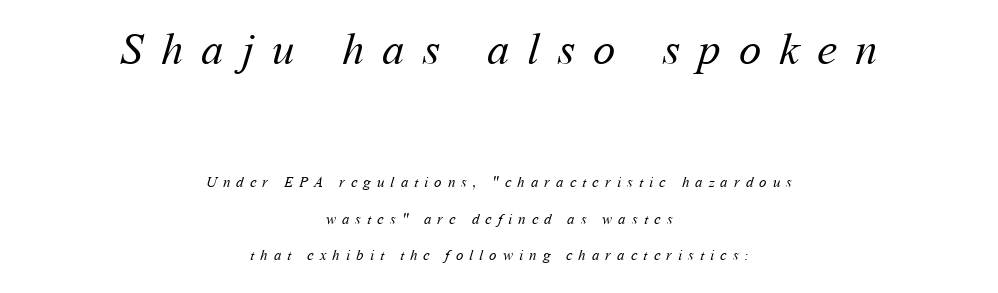
{"bold": "no", "weight": "regular", "width": "normal", "stroke_contrast": "medium", "x_height": "medium", "monospaced": "no", "underline": "no", "align": "center", "line_spacing": "loose", "line_spacing_ratio": 2.46, "letter_spacing": "wide", "letter_spacing_em": 0.4, "larger_block": "first", "size_ratio": 3.0, "glyph_px": 45}
